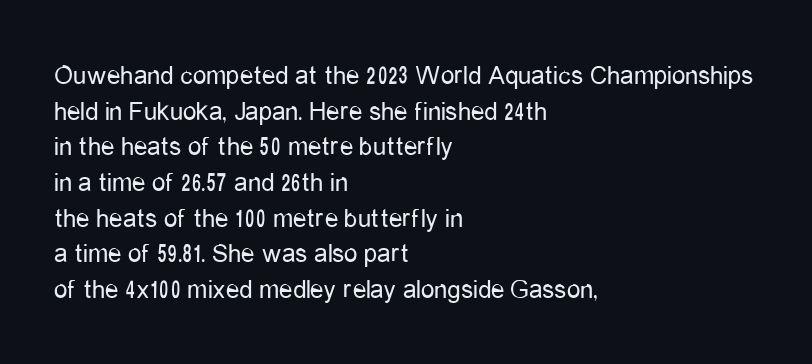
The image shows 27 px text type, upright; set left-aligned, normal line spacing (1.32x), normal letter spacing, not underlined.
